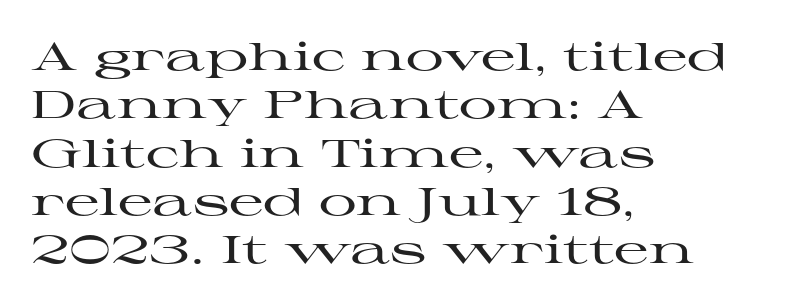
Q: Is the text italic (slanted)? A: No, it is upright.
Q: Is the typeface a serif or a sans-serif typeface? A: Serif.
Q: Is the text underlined? A: No.
Q: How is the paragraph aligned? A: Left-aligned.
Q: Is the spacing between letters normal or unusually wide? A: Normal.
Q: Is the spacing between lines tight, normal or loose? A: Normal.
Q: Width (condensed, normal, or wide)? A: Wide.
Q: Stroke contrast? A: High.
Q: x-height? A: Medium.
Q: Monospaced? A: No.
